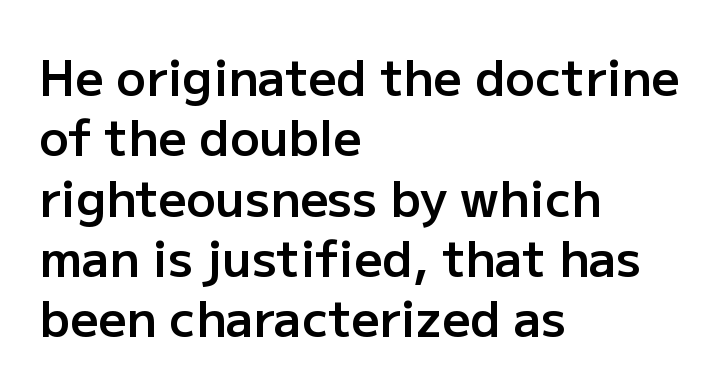
Type style note: lacks serifs. Character widths vary here, with narrow letters taking less room than wide ones. Just letters on the line, the space beneath them empty. The face used here is rendered with its standard letterfit.
